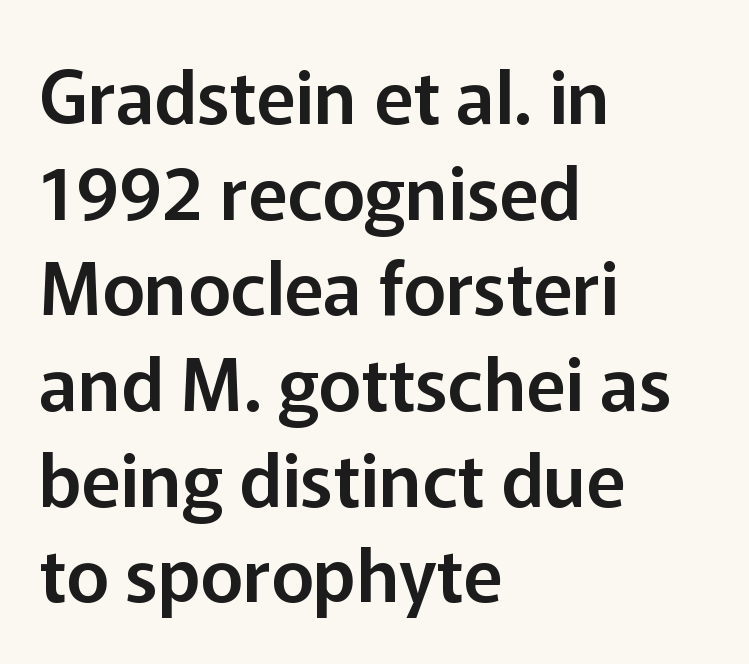
{"serif": "no", "italic": "no", "width": "normal", "stroke_contrast": "low", "x_height": "medium", "monospaced": "no", "underline": "no", "align": "left", "line_spacing": "normal", "line_spacing_ratio": 1.31, "letter_spacing": "normal", "letter_spacing_em": 0.0, "glyph_px": 73}
